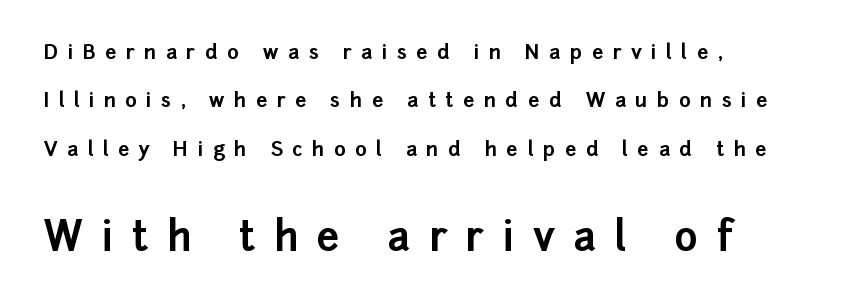
Is this a sans? Yes — the strokes have no serifs. This block would shrink considerably if given ordinary leading; it's expanded now. Line starts are locked; line ends wander. Do the characters align in a grid? No, the font is proportional. Strong, thick strokes mark this as bold type.
